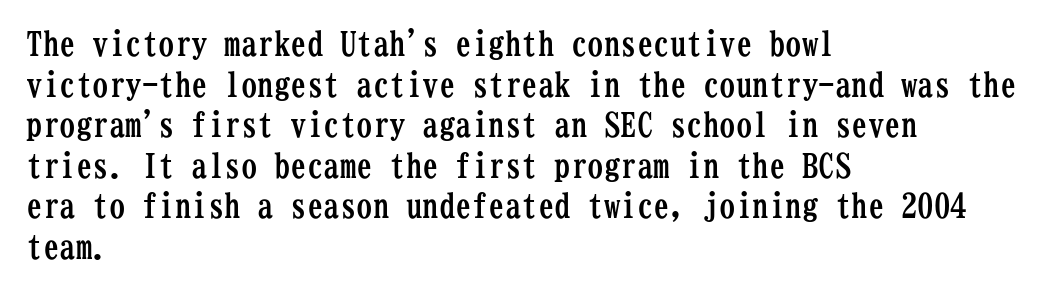
{"serif": "yes", "italic": "no", "bold": "yes", "weight": "semibold", "width": "condensed", "stroke_contrast": "low", "x_height": "medium", "monospaced": "yes", "underline": "no", "align": "left", "line_spacing_ratio": 1.23, "letter_spacing": "normal", "letter_spacing_em": 0.0, "glyph_px": 33}
